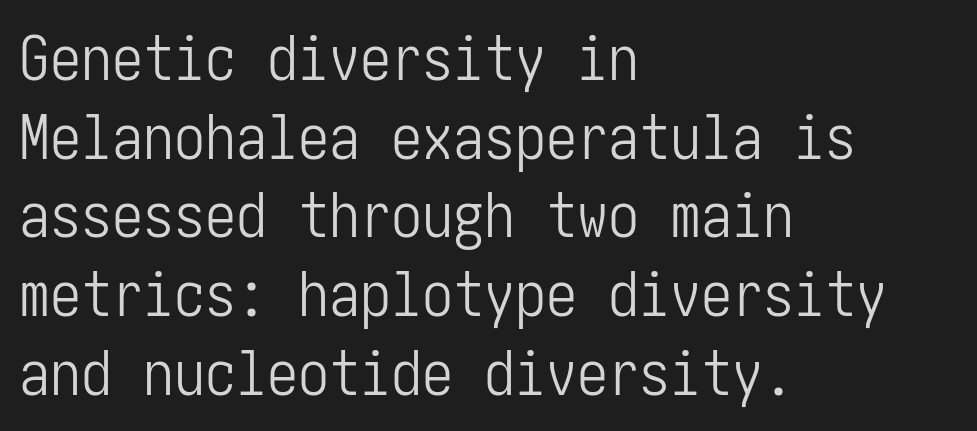
Caption: multi-line text, flush left, ragged right. Tall strokes in this sample are plumb rather than angled. Nothing heavy about these letters — not bold at all. This rendering features lettering with no underline. In terms of letterform style, serifs are entirely absent.
